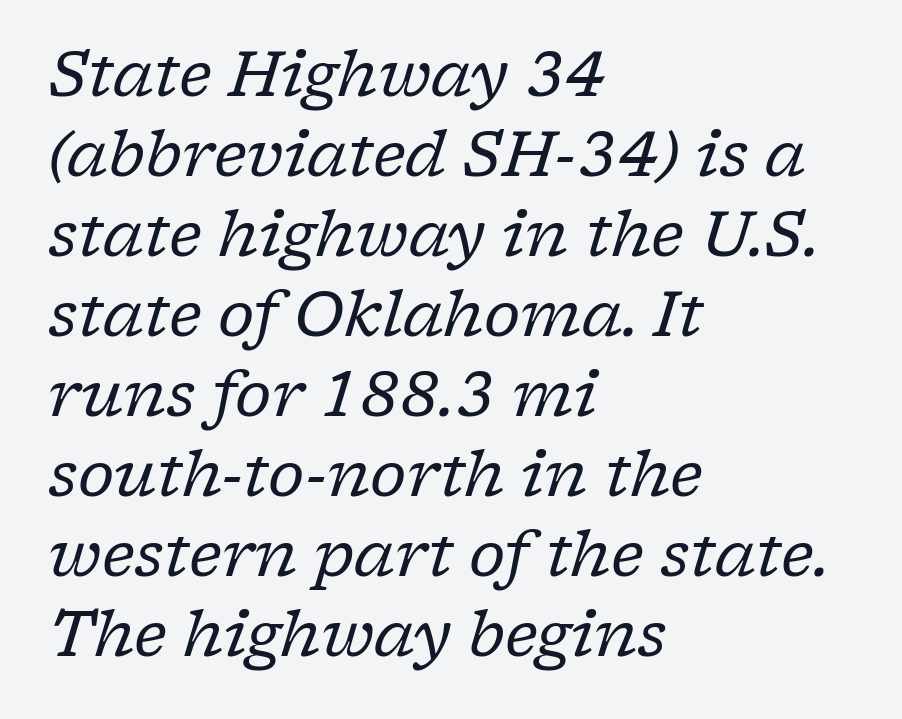
The image shows 62 px regular-weight serif type, italic (leaning right); set left-aligned, normal line spacing (1.29x), normal letter spacing, not underlined; low stroke contrast and a medium x-height.
